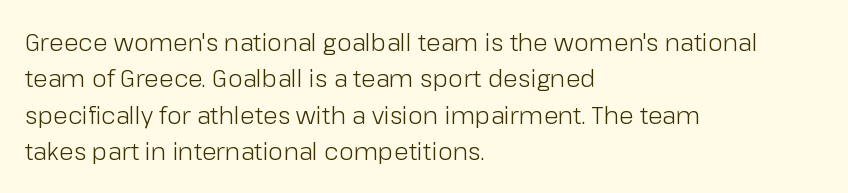
The image shows 24 px text type, upright; set left-aligned, normal line spacing (1.52x), normal letter spacing, not underlined.
